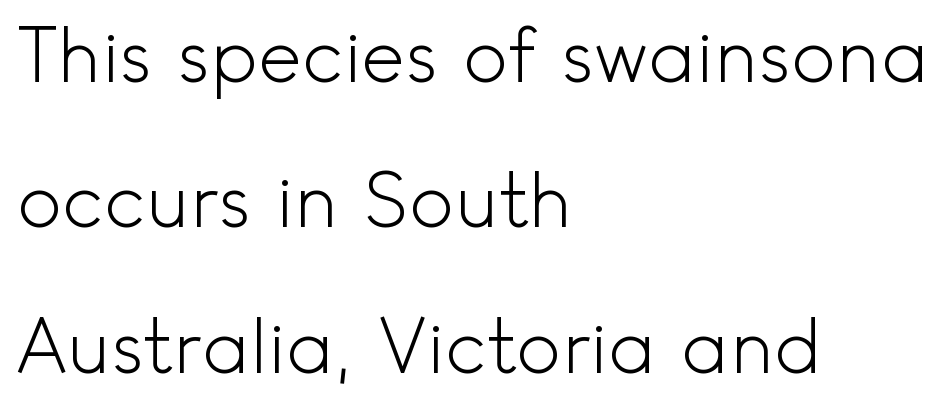
{"serif": "no", "italic": "no", "bold": "no", "weight": "light", "width": "normal", "x_height": "small", "monospaced": "no", "underline": "no", "align": "left", "line_spacing": "loose", "line_spacing_ratio": 1.94, "letter_spacing": "normal", "letter_spacing_em": 0.0, "glyph_px": 75}
